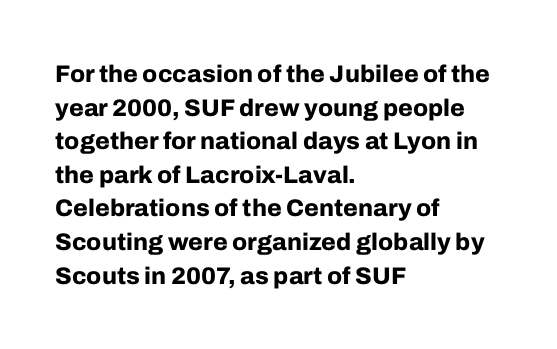
The image shows 24 px bold type, upright; set left-aligned, normal line spacing (1.4x), normal letter spacing, not underlined.
